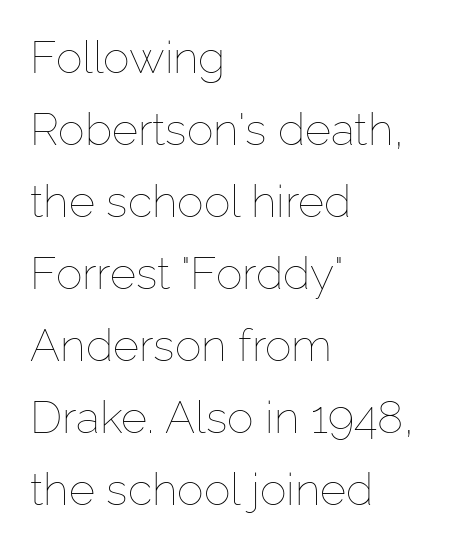
The typography opts for an upright posture over an oblique one. Students, observe: this is what conventionally led text looks like. The passage shown is typed in a proportional face where columns would drift. Observe the ordinary spacing: letters are neighbours, not strangers.
